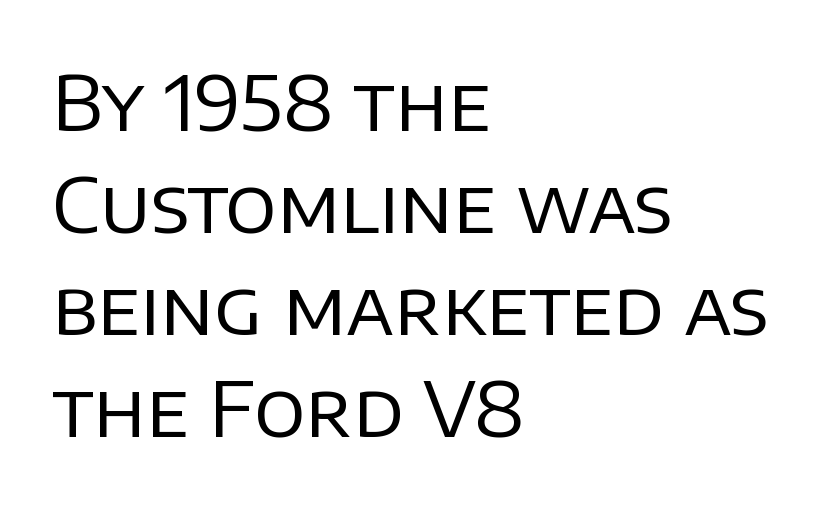
Q: Is the text bold? A: No.
Q: Is the text italic (slanted)? A: No, it is upright.
Q: Is the typeface a serif or a sans-serif typeface? A: Sans-serif.
Q: Is the text underlined? A: No.
Q: How is the paragraph aligned? A: Left-aligned.
Q: Is the spacing between letters normal or unusually wide? A: Normal.
Q: Is the spacing between lines tight, normal or loose? A: Normal.
Q: Width (condensed, normal, or wide)? A: Normal.
Q: Stroke contrast? A: Low.
Q: x-height? A: Large.
Q: Monospaced? A: No.
